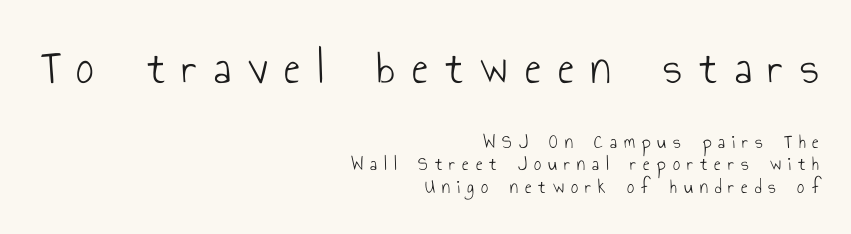
Compared with a flush-left layout, this one pins lines to the opposite, right side. Summary of weight: not heavy and not bold. Character widths vary here, with narrow letters taking less room than wide ones. Each new line begins almost immediately beneath the previous one. The line texture is sparse and dotted thanks to wide tracking.
